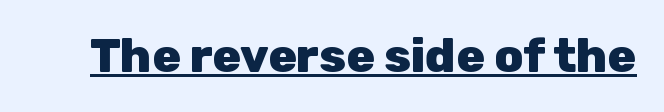
{"serif": "no", "italic": "no", "bold": "yes", "weight": "heavy", "width": "normal", "stroke_contrast": "low", "x_height": "medium", "monospaced": "no", "underline": "yes", "letter_spacing": "normal", "letter_spacing_em": 0.0, "glyph_px": 47}
